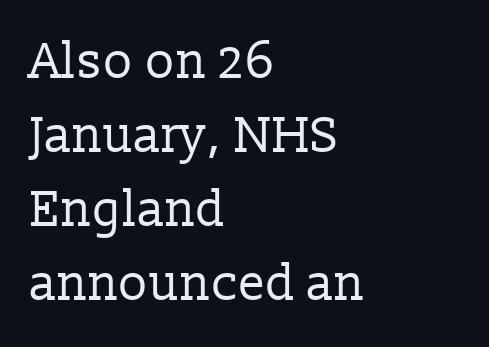
Q: Is the text bold? A: No.
Q: Is the text italic (slanted)? A: No, it is upright.
Q: Is the typeface a serif or a sans-serif typeface? A: Serif.
Q: Is the text underlined? A: No.
Q: How is the paragraph aligned? A: Left-aligned.
Q: Is the spacing between letters normal or unusually wide? A: Normal.
Q: Is the spacing between lines tight, normal or loose? A: Normal.
Q: Width (condensed, normal, or wide)? A: Normal.
Q: Stroke contrast? A: Low.
Q: x-height? A: Medium.
Q: Monospaced? A: No.
